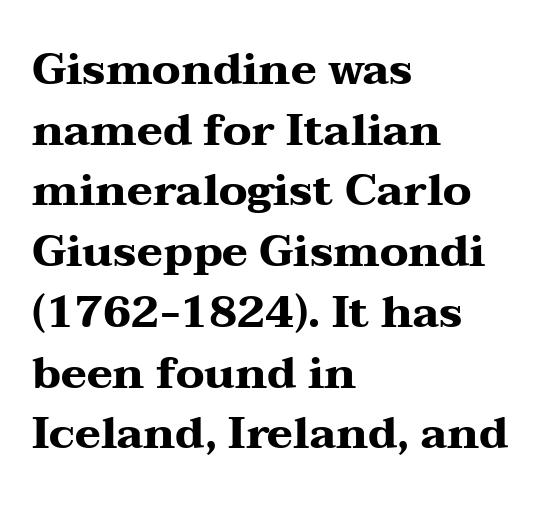
The leading is moderate, giving the passage an even texture. Letters rest on an invisible, unmarked baseline. Standard letterfit; no display-style spreading of the glyphs. Here the designer chose a conventional face with non-uniform glyph widths.
